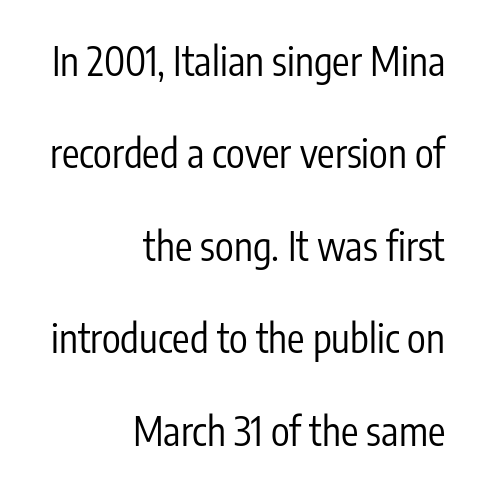
The image shows 39 px regular-weight, condensed sans-serif type, upright; set right-aligned, loose line spacing (2.37x), normal letter spacing, not underlined; low stroke contrast and a medium x-height.
